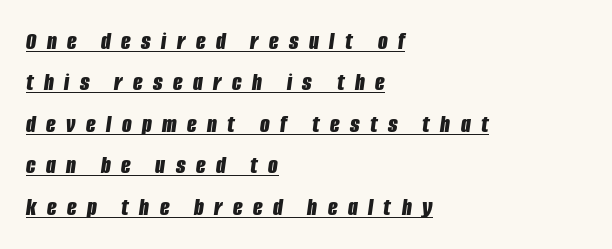
Q: Is the text bold? A: Yes.
Q: Is the text italic (slanted)? A: Yes, it leans right by about 8 degrees.
Q: Is the text underlined? A: Yes.
Q: How is the paragraph aligned? A: Left-aligned.
Q: Is the spacing between letters normal or unusually wide? A: Unusually wide.
Q: Is the spacing between lines tight, normal or loose? A: Normal.
